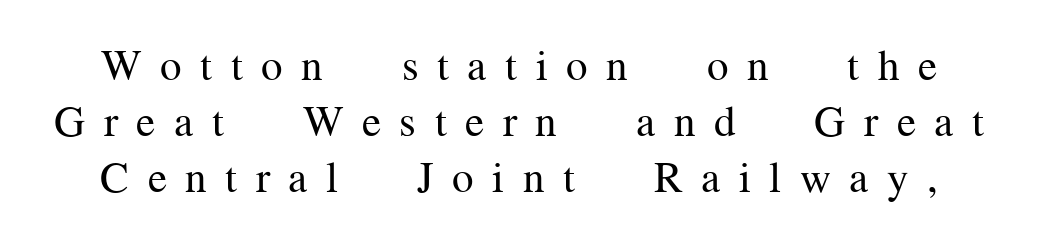
{"serif": "yes", "italic": "no", "bold": "no", "weight": "regular", "width": "normal", "stroke_contrast": "medium", "x_height": "medium", "monospaced": "no", "underline": "no", "line_spacing": "normal", "line_spacing_ratio": 1.3, "letter_spacing": "wide", "letter_spacing_em": 0.43, "glyph_px": 43}
